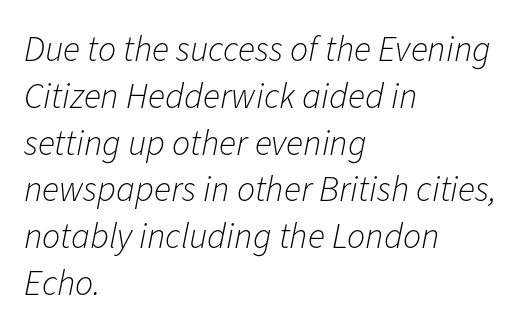
{"italic": "yes", "lean": "right", "slant_degrees": 11, "bold": "no", "weight": "light", "width": "normal", "stroke_contrast": "low", "x_height": "medium", "monospaced": "no", "underline": "no", "align": "left", "line_spacing": "normal", "line_spacing_ratio": 1.3, "letter_spacing": "normal", "letter_spacing_em": 0.0, "glyph_px": 36}
